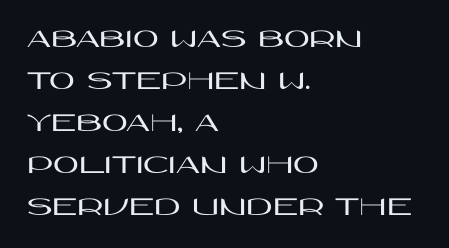
{"serif": "no", "italic": "no", "width": "wide", "stroke_contrast": "high", "x_height": "large", "monospaced": "no", "underline": "no", "align": "left", "line_spacing": "normal", "line_spacing_ratio": 1.5, "letter_spacing": "normal", "letter_spacing_em": 0.0, "glyph_px": 28}
